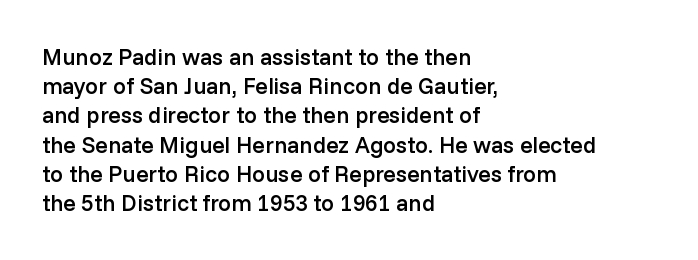
The image shows 23 px text type, upright; set left-aligned, normal line spacing (1.27x), normal letter spacing, not underlined.
